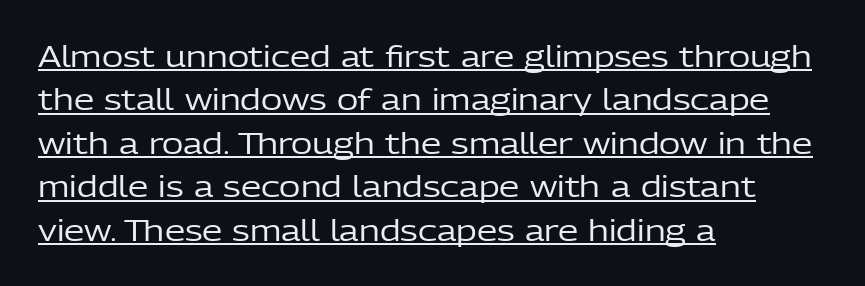
Q: Is the text bold? A: No.
Q: Is the text italic (slanted)? A: No, it is upright.
Q: Is the typeface a serif or a sans-serif typeface? A: Sans-serif.
Q: Is the text underlined? A: Yes.
Q: How is the paragraph aligned? A: Left-aligned.
Q: Is the spacing between letters normal or unusually wide? A: Normal.
Q: Is the spacing between lines tight, normal or loose? A: Normal.
Q: Width (condensed, normal, or wide)? A: Normal.
Q: Stroke contrast? A: Low.
Q: x-height? A: Medium.
Q: Monospaced? A: No.
